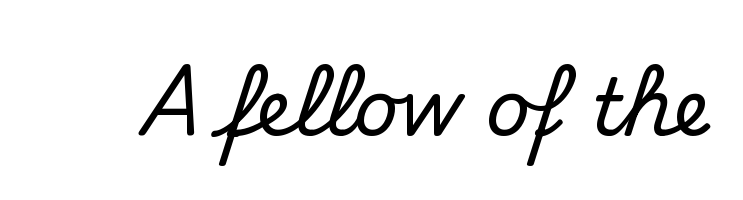
The image shows 78 px sans-serif type; set normal letter spacing, not underlined; medium stroke contrast and a small x-height.
